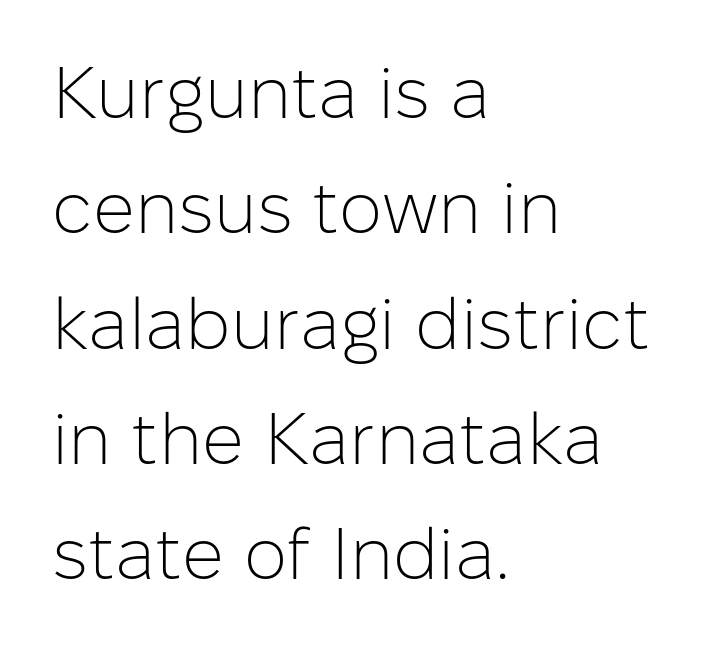
Note: no serifs on the glyphs. Is this a fixed-width face? No — the glyphs have proportional, varying widths. Standard letterfit; no display-style spreading of the glyphs. Students, observe: this is what conventionally led text looks like. Underline: absent.
